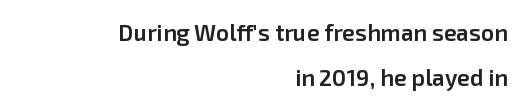
The image shows 23 px text type, upright; set right-aligned, loose line spacing (1.94x), normal letter spacing, not underlined.
